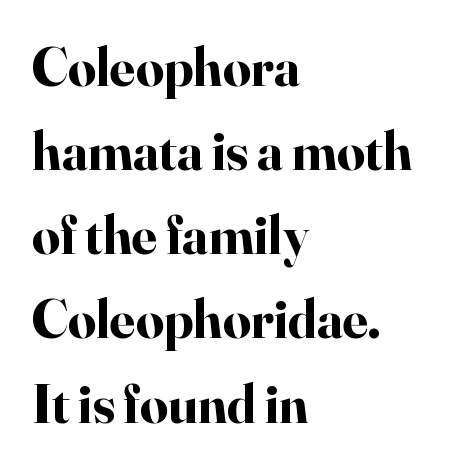
Q: Is the text bold? A: Yes.
Q: Is the text italic (slanted)? A: No, it is upright.
Q: Is the typeface a serif or a sans-serif typeface? A: Serif.
Q: Is the text underlined? A: No.
Q: How is the paragraph aligned? A: Left-aligned.
Q: Is the spacing between letters normal or unusually wide? A: Normal.
Q: Is the spacing between lines tight, normal or loose? A: Normal.
Q: Width (condensed, normal, or wide)? A: Normal.
Q: Stroke contrast? A: High.
Q: x-height? A: Small.
Q: Monospaced? A: No.
